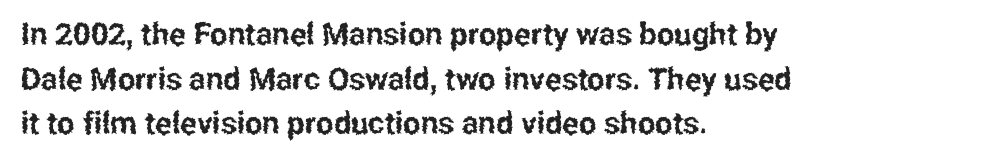
Glyph-to-glyph distance matches everyday printed text. The typography opts for an upright posture over an oblique one. The passage is arranged the way most books set body copy — flush left. Do the characters align in a grid? No, the font is proportional.
